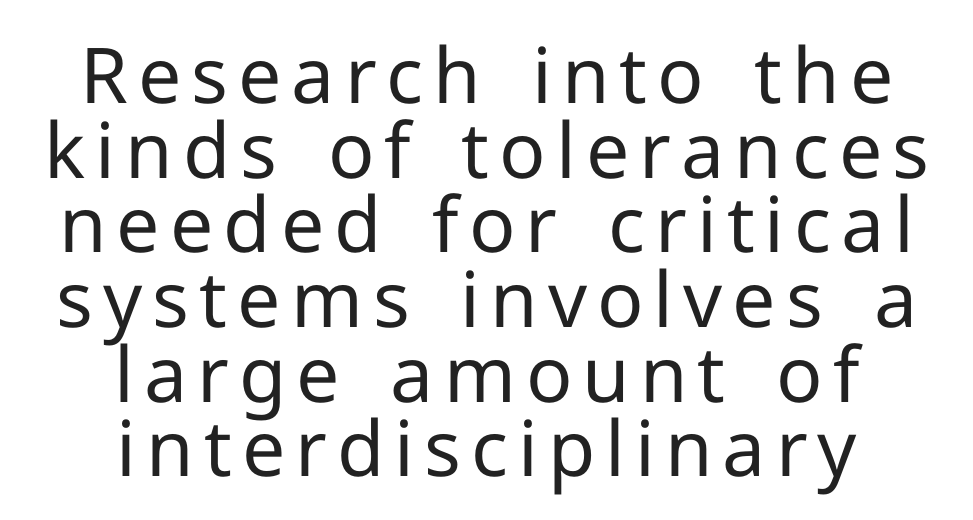
The image shows 77 px regular-weight sans-serif type, upright; set centered, tight line spacing (0.97x), not underlined; low stroke contrast and a medium x-height.
